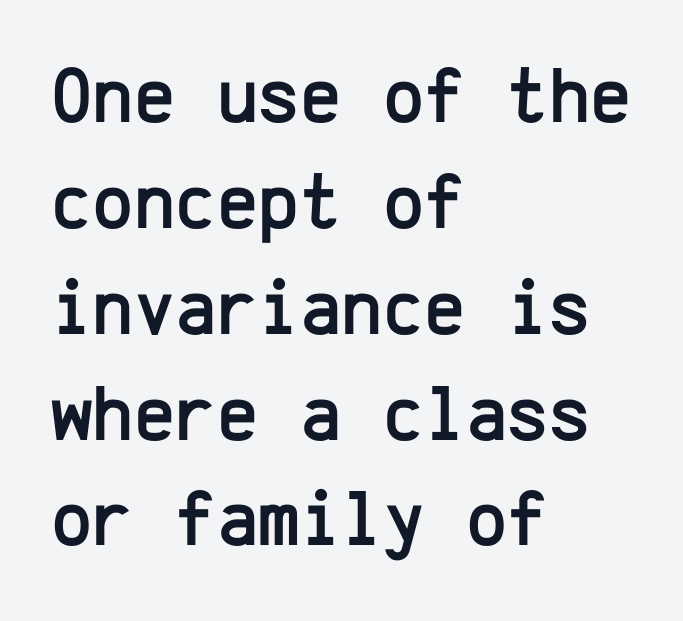
The image shows 79 px sans-serif type, upright, monospaced; set left-aligned, normal line spacing (1.34x), normal letter spacing, not underlined; low stroke contrast and a medium x-height.
